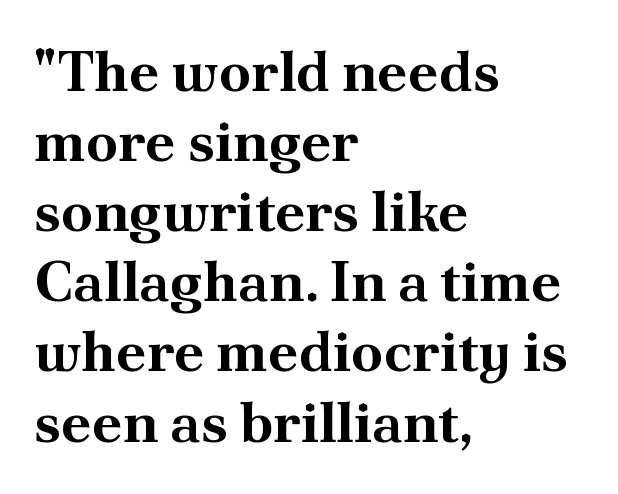
Line starts are locked; line ends wander. Letterform terminals end in serifs throughout the passage. The face used here is proportionally spaced, like ordinary book or web type. Bold? Absolutely — the strokes are thick and heavy. Quick note: underline off.
